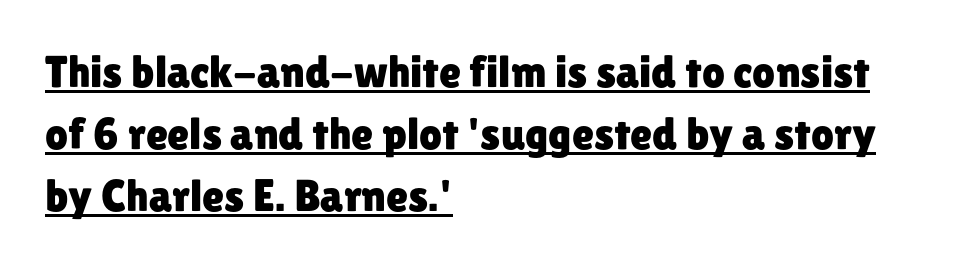
Q: Is the text italic (slanted)? A: No, it is upright.
Q: Is the typeface a serif or a sans-serif typeface? A: Sans-serif.
Q: Is the text underlined? A: Yes.
Q: How is the paragraph aligned? A: Left-aligned.
Q: Is the spacing between letters normal or unusually wide? A: Normal.
Q: Is the spacing between lines tight, normal or loose? A: Normal.
Q: Width (condensed, normal, or wide)? A: Normal.
Q: Stroke contrast? A: Low.
Q: x-height? A: Medium.
Q: Monospaced? A: No.
